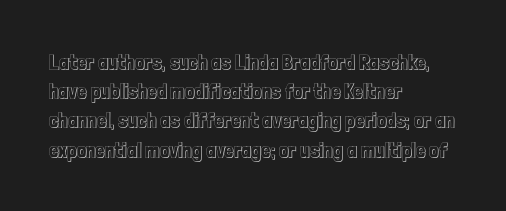
Each word holds together tightly as a unit, with standard inter-letter gaps. Left-aligned paragraph, ragged on the right. The vertical gap from one line to the next is medium. Nope, not italic — everything's standing straight. Check the space under the baseline: it is left empty.
